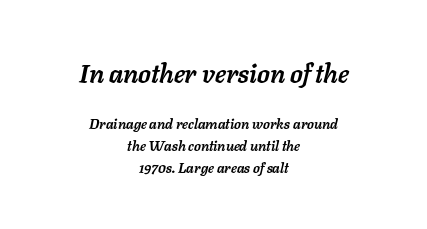
{"italic": "yes", "lean": "right", "slant_degrees": 11, "bold": "yes", "underline": "no", "align": "center", "line_spacing": "normal", "line_spacing_ratio": 1.56, "letter_spacing": "normal", "letter_spacing_em": 0.0, "larger_block": "first", "size_ratio": 1.86, "glyph_px": 26}
